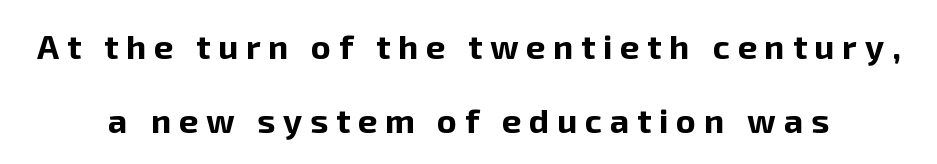
Q: Is the text bold? A: Yes.
Q: Is the text italic (slanted)? A: No, it is upright.
Q: Is the typeface a serif or a sans-serif typeface? A: Sans-serif.
Q: Is the text underlined? A: No.
Q: Is the spacing between letters normal or unusually wide? A: Unusually wide.
Q: Is the spacing between lines tight, normal or loose? A: Loose.
Q: Width (condensed, normal, or wide)? A: Normal.
Q: Stroke contrast? A: Low.
Q: x-height? A: Medium.
Q: Monospaced? A: No.
